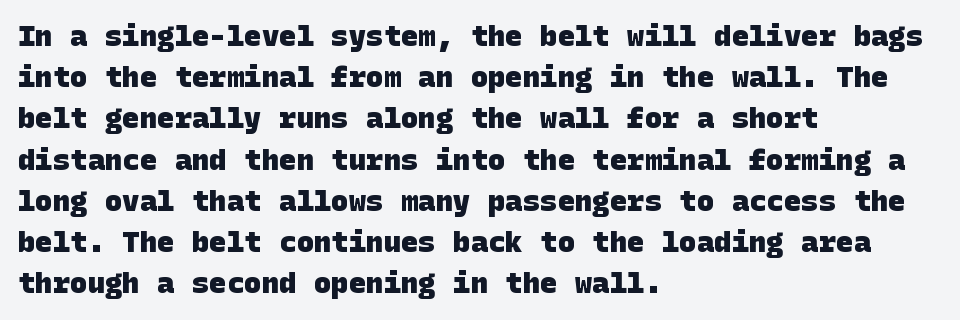
{"serif": "no", "bold": "yes", "weight": "heavy", "width": "normal", "stroke_contrast": "low", "x_height": "large", "underline": "no", "align": "left", "line_spacing": "normal", "line_spacing_ratio": 1.42, "letter_spacing": "normal", "letter_spacing_em": 0.0, "glyph_px": 29}
